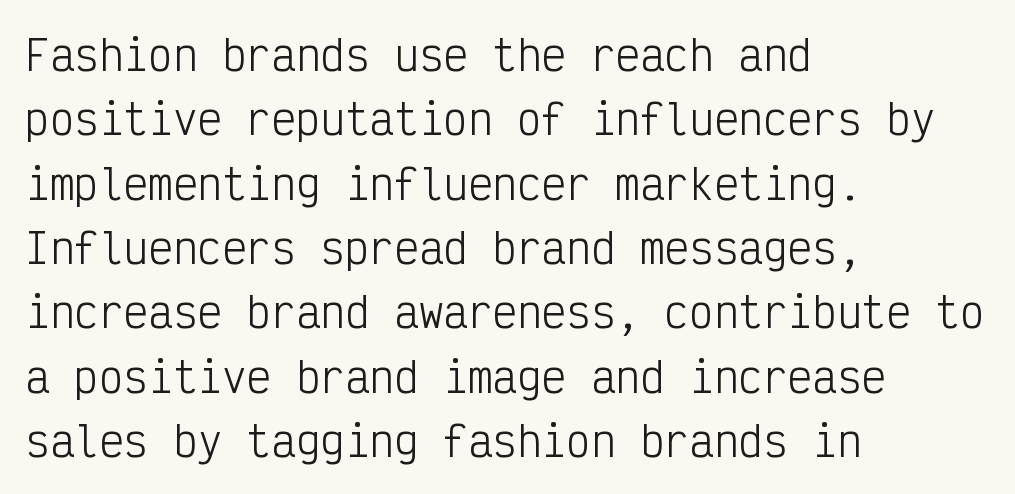
Q: Is the text bold? A: No.
Q: Is the text italic (slanted)? A: No, it is upright.
Q: Is the typeface a serif or a sans-serif typeface? A: Sans-serif.
Q: Is the text underlined? A: No.
Q: How is the paragraph aligned? A: Left-aligned.
Q: Is the spacing between letters normal or unusually wide? A: Normal.
Q: Is the spacing between lines tight, normal or loose? A: Normal.
Q: Width (condensed, normal, or wide)? A: Condensed.
Q: Stroke contrast? A: Low.
Q: x-height? A: Medium.
Q: Monospaced? A: Yes.
